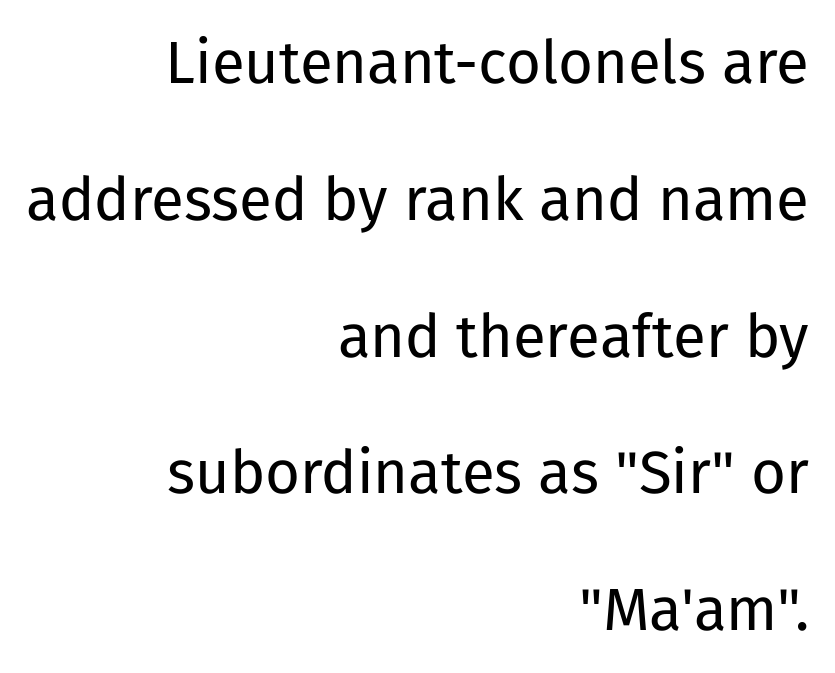
The image shows 60 px regular-weight sans-serif type, upright; set right-aligned, loose line spacing (2.28x), normal letter spacing, not underlined; low stroke contrast and a medium x-height.
